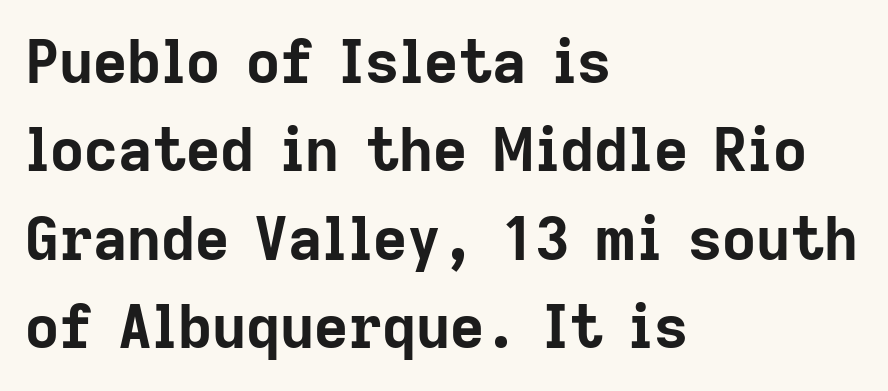
Q: Is the text bold? A: Yes.
Q: Is the text italic (slanted)? A: No, it is upright.
Q: Is the typeface a serif or a sans-serif typeface? A: Sans-serif.
Q: Is the text underlined? A: No.
Q: How is the paragraph aligned? A: Left-aligned.
Q: Is the spacing between letters normal or unusually wide? A: Normal.
Q: Is the spacing between lines tight, normal or loose? A: Normal.
Q: Width (condensed, normal, or wide)? A: Normal.
Q: Stroke contrast? A: Low.
Q: x-height? A: Medium.
Q: Monospaced? A: No.
